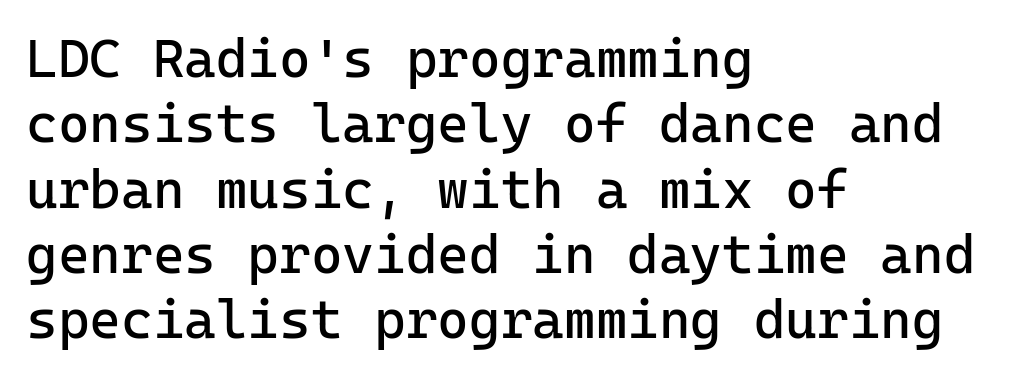
Nobody touched the tracking dial on this one. Think of a typewriter: that constant character pitch is what you see here. The words here are not underlined. Stems and bowls with no extra thickness — not bold. Is the block centered? No — it sits flush against the left margin.
